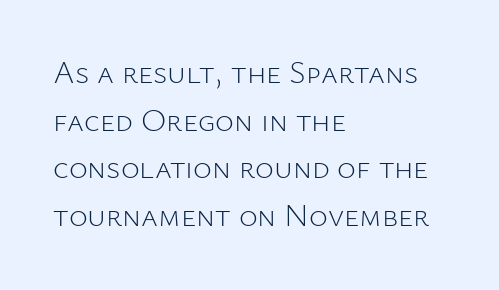
The image shows 32 px light sans-serif type, upright; set left-aligned, normal line spacing (1.49x), normal letter spacing, not underlined; low stroke contrast and a medium x-height.
